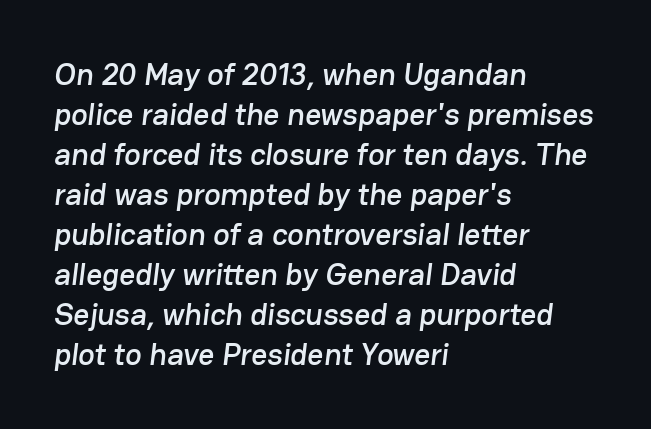
The image shows 31 px sans-serif type; set left-aligned, normal line spacing (1.29x), normal letter spacing, not underlined; low stroke contrast and a medium x-height.
